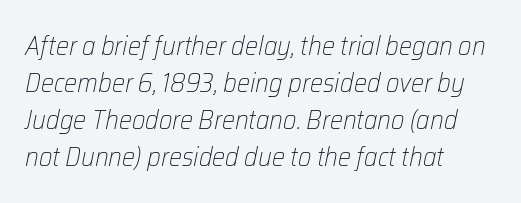
Where is the straight margin? On the left. Unmarked baselines from the first word to the last. Heft: none added — not bold. The font's italic variant was chosen for this text. Glyph-to-glyph distance matches everyday printed text. The designer left line spacing at the default.
